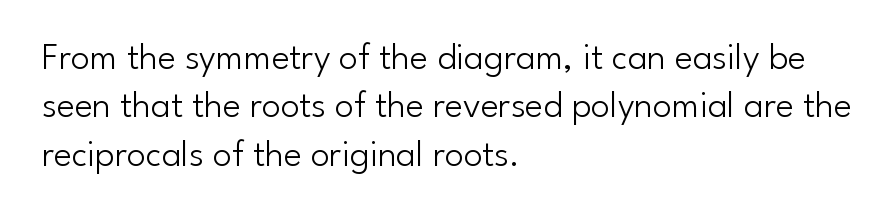
The image shows 38 px light sans-serif type, upright; set left-aligned, normal line spacing (1.27x), normal letter spacing, not underlined; low stroke contrast and a small x-height.
